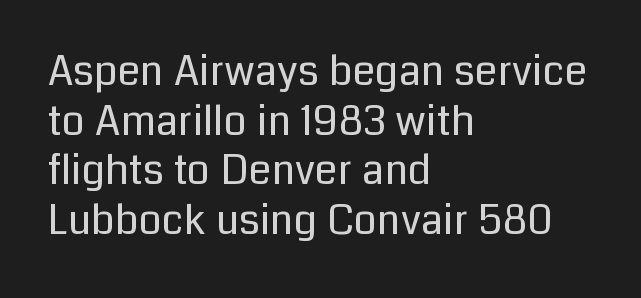
{"serif": "no", "italic": "no", "bold": "no", "weight": "regular", "width": "normal", "stroke_contrast": "low", "x_height": "medium", "monospaced": "no", "underline": "no", "align": "left", "line_spacing_ratio": 1.21, "letter_spacing": "normal", "letter_spacing_em": 0.0, "glyph_px": 41}
